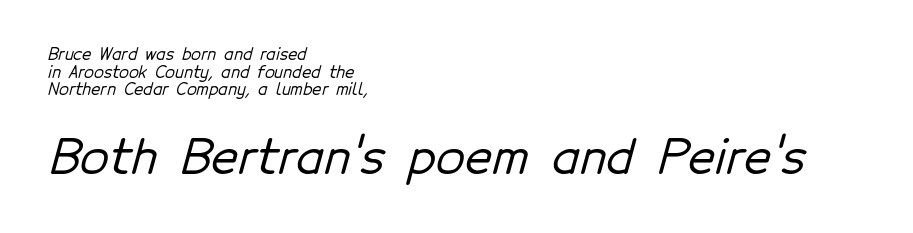
You could not count columns in this text — the font is proportionally spaced. The face used here is rendered with its standard letterfit. In CSS terms this would be text-align: left. The block sitting lower on the canvas is the one with enlarged characters.
